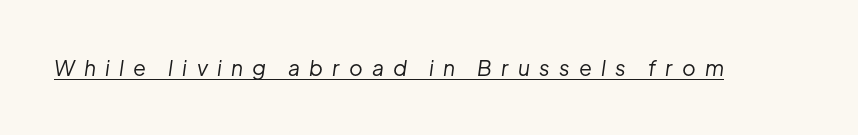
Yep, that's italic — everything's leaning. Letter spacing: wide. Glance below the letters and you will spot a drawn line. Is this a heavy cut? Hardly; it is regular or lighter.
